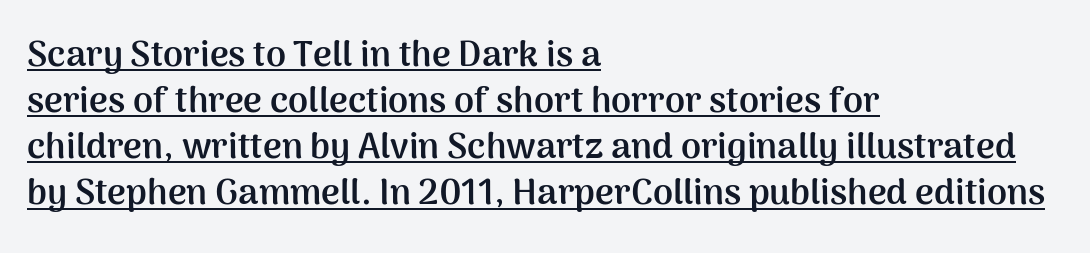
Q: Is the text bold? A: Yes.
Q: Is the text italic (slanted)? A: No, it is upright.
Q: Is the typeface a serif or a sans-serif typeface? A: Sans-serif.
Q: Is the text underlined? A: Yes.
Q: How is the paragraph aligned? A: Left-aligned.
Q: Is the spacing between letters normal or unusually wide? A: Normal.
Q: Is the spacing between lines tight, normal or loose? A: Normal.
Q: Width (condensed, normal, or wide)? A: Normal.
Q: Stroke contrast? A: Medium.
Q: x-height? A: Medium.
Q: Monospaced? A: No.
